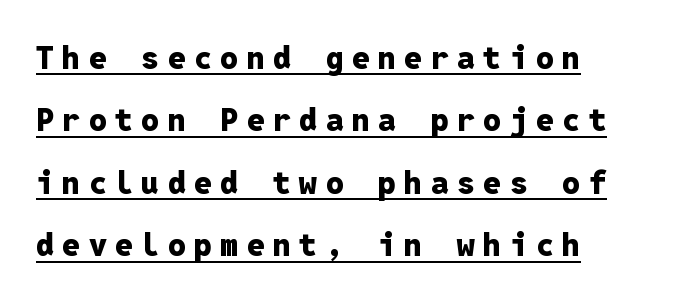
Descenders here cross a horizontal rule under the line. This sample is left-justified, so line endings fall wherever the words run out. This is the regular roman posture of the typeface. You could count columns in this text — the font is strictly monospaced. Does the weight exceed regular? Yes, all the way to bold.
